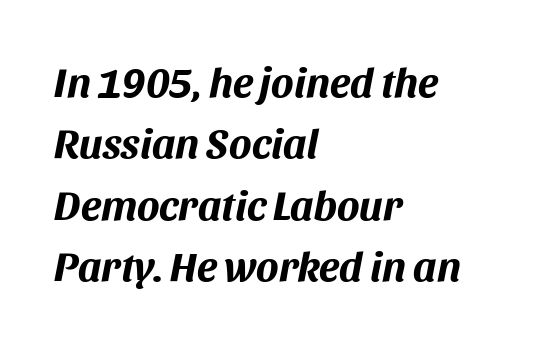
{"italic": "yes", "lean": "right", "slant_degrees": 11, "bold": "yes", "weight": "bold", "width": "normal", "stroke_contrast": "medium", "x_height": "large", "monospaced": "no", "underline": "no", "align": "left", "line_spacing": "normal", "line_spacing_ratio": 1.46, "letter_spacing": "normal", "letter_spacing_em": 0.0, "glyph_px": 42}
